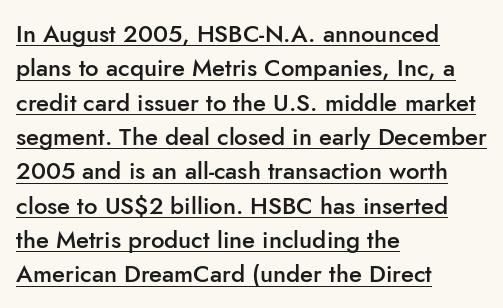
Q: Is the text bold? A: Semi-bold.
Q: Is the text italic (slanted)? A: No, it is upright.
Q: Is the text underlined? A: Yes.
Q: How is the paragraph aligned? A: Left-aligned.
Q: Is the spacing between letters normal or unusually wide? A: Normal.
Q: Is the spacing between lines tight, normal or loose? A: Normal.
